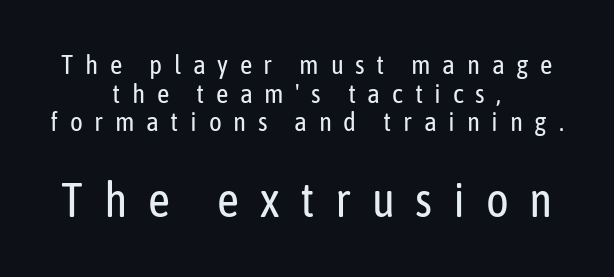
The image shows 48 px regular-weight, condensed sans-serif type, upright; set centered, tight line spacing (1.06x), unusually wide letter spacing (+0.43 em), not underlined; the second (bottom) block is 1.78x larger; low stroke contrast and a medium x-height.
